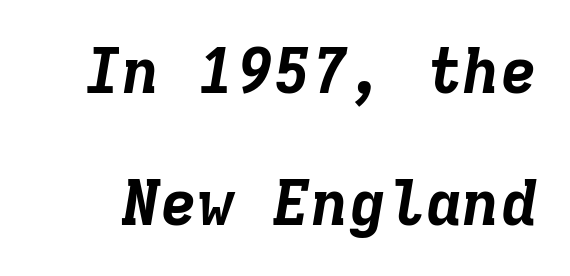
The rendering uses typewriter-style spacing with identical character cells. This sample uses plain, unmodified letter spacing. Leading is clearly above the norm, producing a sparse column. Strong, thick strokes mark this as bold type.
